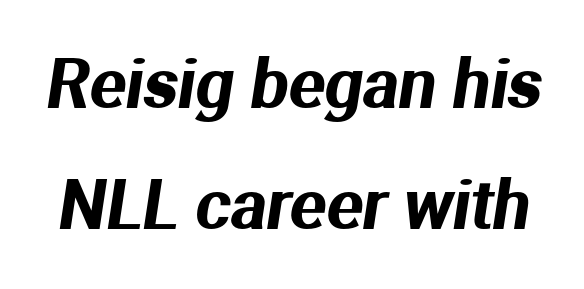
The image shows 67 px sans-serif type; set line spacing 1.8x, normal letter spacing, not underlined; medium stroke contrast and a medium x-height.
